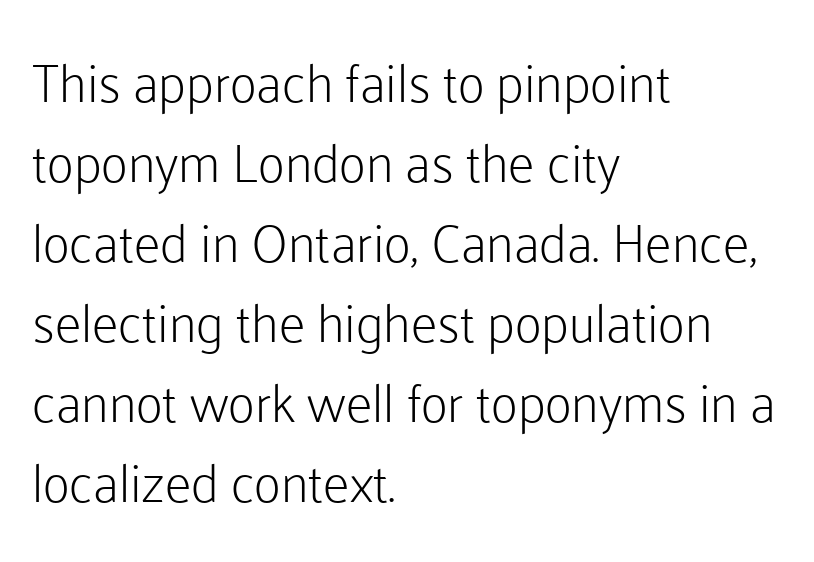
The image shows 53 px light sans-serif type, upright; set left-aligned, normal line spacing (1.51x), normal letter spacing, not underlined; low stroke contrast and a medium x-height.
